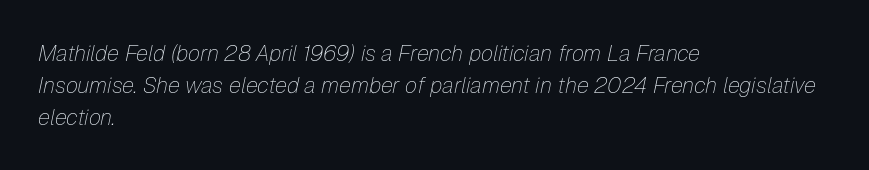
No extra ink here — the face is not bold. Nobody touched the tracking dial on this one. A normal amount of white space separates one row of letters from the next. The paragraph shown leans on its left margin. Lines of text with bare space underneath. In terms of posture, this sample is oblique.
